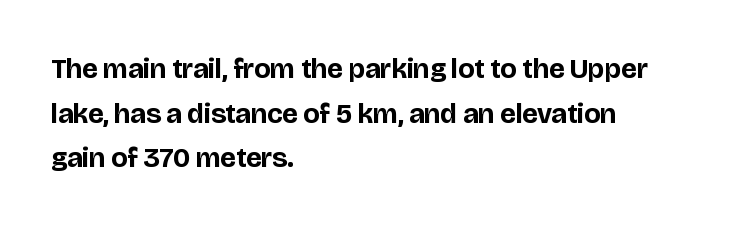
{"serif": "no", "italic": "no", "bold": "yes", "weight": "bold", "width": "normal", "stroke_contrast": "low", "x_height": "large", "monospaced": "no", "underline": "no", "align": "left", "line_spacing": "normal", "line_spacing_ratio": 1.59, "letter_spacing": "normal", "letter_spacing_em": 0.0, "glyph_px": 28}
